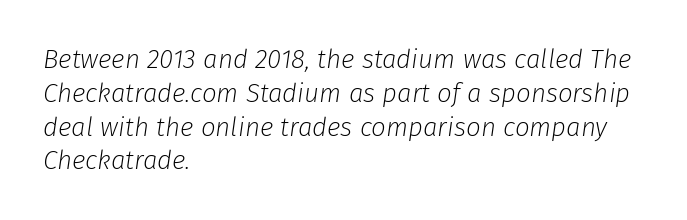
Line beginnings align vertically; line endings do not. Designer's note — italics engaged. Leading matches the norm, producing a regular column. Vertical stems look standard width or narrower in stroke. The gaps between neighbouring characters are ordinary and unremarkable. Check under the words: just untouched page.
